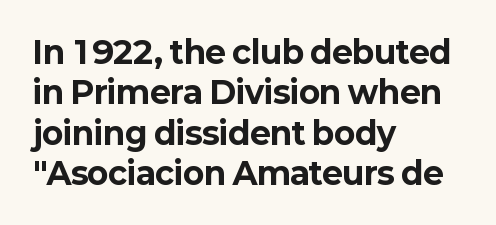
{"serif": "no", "italic": "no", "bold": "yes", "weight": "bold", "width": "normal", "stroke_contrast": "low", "x_height": "medium", "monospaced": "no", "underline": "no", "align": "left", "line_spacing": "normal", "line_spacing_ratio": 1.3, "letter_spacing": "normal", "letter_spacing_em": 0.0, "glyph_px": 31}
